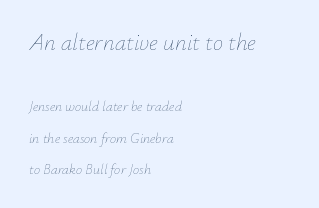
Q: Is the text bold? A: No.
Q: Is the text italic (slanted)? A: Yes, it leans right by about 12 degrees.
Q: Is the text underlined? A: No.
Q: How is the paragraph aligned? A: Left-aligned.
Q: Is the spacing between letters normal or unusually wide? A: Normal.
Q: Is the spacing between lines tight, normal or loose? A: Loose.
Q: Which block of text is set in a larger size, the first (top) or the second (bottom)? A: The first (top) one.
